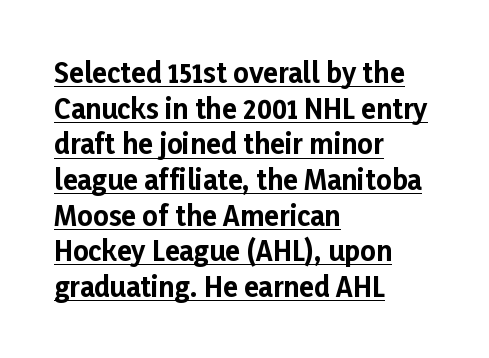
{"italic": "no", "bold": "yes", "underline": "yes", "align": "left", "line_spacing": "normal", "line_spacing_ratio": 1.32, "letter_spacing": "normal", "letter_spacing_em": 0.0, "glyph_px": 27}
